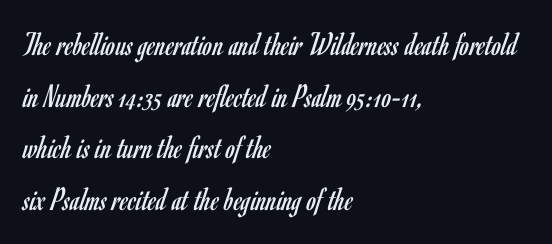
The image shows 34 px regular-weight, condensed sans-serif type; set left-aligned, normal line spacing (1.52x), normal letter spacing, not underlined; low stroke contrast and a small x-height.
